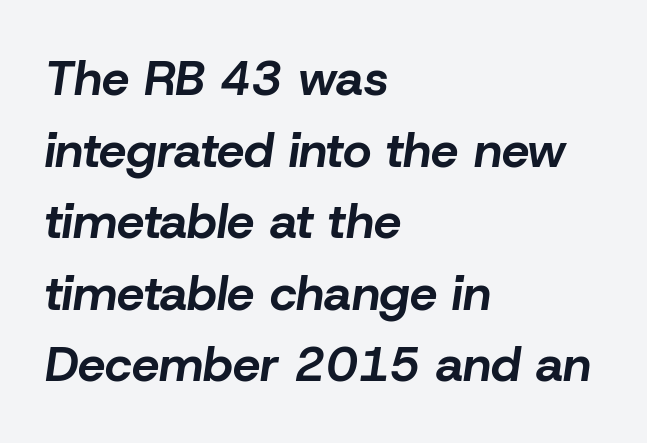
Notice how descenders clear the ascenders below comfortably — that's standard leading. As a designer I'd log this as weight 700, bold. Yep, that's italic — everything's leaning. You could not count columns in this text — the font is proportionally spaced. A bare baseline throughout the passage. These lines stack with their left ends in a neat column.
